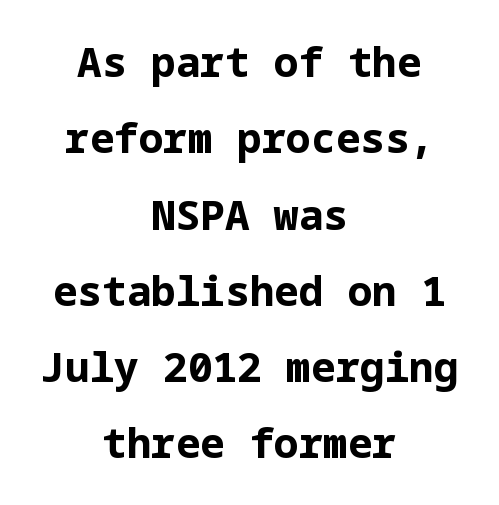
{"serif": "no", "italic": "no", "bold": "yes", "weight": "bold", "width": "normal", "stroke_contrast": "low", "x_height": "medium", "underline": "no", "align": "center", "line_spacing_ratio": 1.86, "letter_spacing": "normal", "letter_spacing_em": 0.0, "glyph_px": 41}
